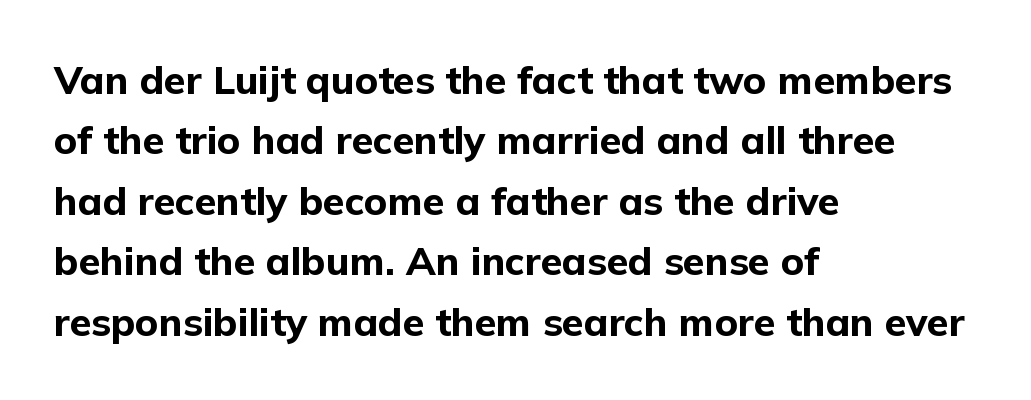
Q: Is the text bold? A: Yes.
Q: Is the text italic (slanted)? A: No, it is upright.
Q: Is the typeface a serif or a sans-serif typeface? A: Sans-serif.
Q: Is the text underlined? A: No.
Q: How is the paragraph aligned? A: Left-aligned.
Q: Is the spacing between letters normal or unusually wide? A: Normal.
Q: Is the spacing between lines tight, normal or loose? A: Normal.
Q: Width (condensed, normal, or wide)? A: Normal.
Q: Stroke contrast? A: Low.
Q: x-height? A: Medium.
Q: Monospaced? A: No.
